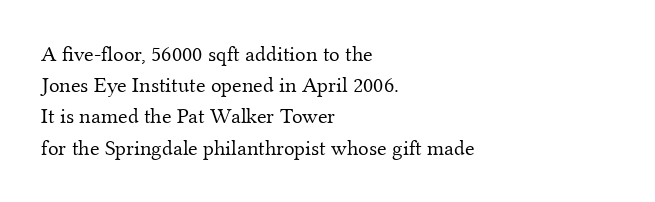
Every row of glyphs begins at an identical x-position on the left. The typesetting does not lean heavy: it is not bold. One glance says typical: line gaps are just what's usual. Underlining? Definitely not there.
